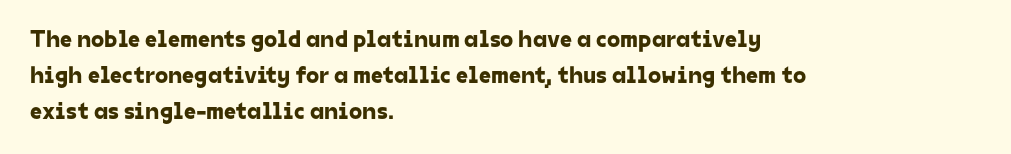
{"underline": "no", "align": "left", "line_spacing": "normal", "line_spacing_ratio": 1.5, "letter_spacing": "normal", "letter_spacing_em": 0.0, "glyph_px": 24}
